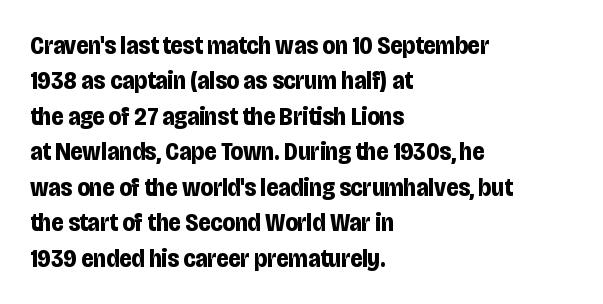
The image shows 25 px bold type, upright; set left-aligned, normal line spacing (1.42x), normal letter spacing, not underlined.
